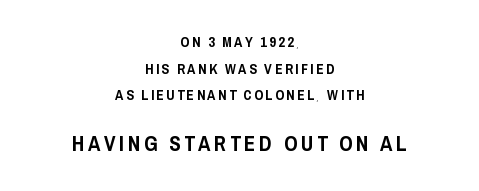
The image shows 21 px text type, upright; set centered, loose line spacing (1.91x), not underlined; the second (bottom) block is 1.5x larger.
